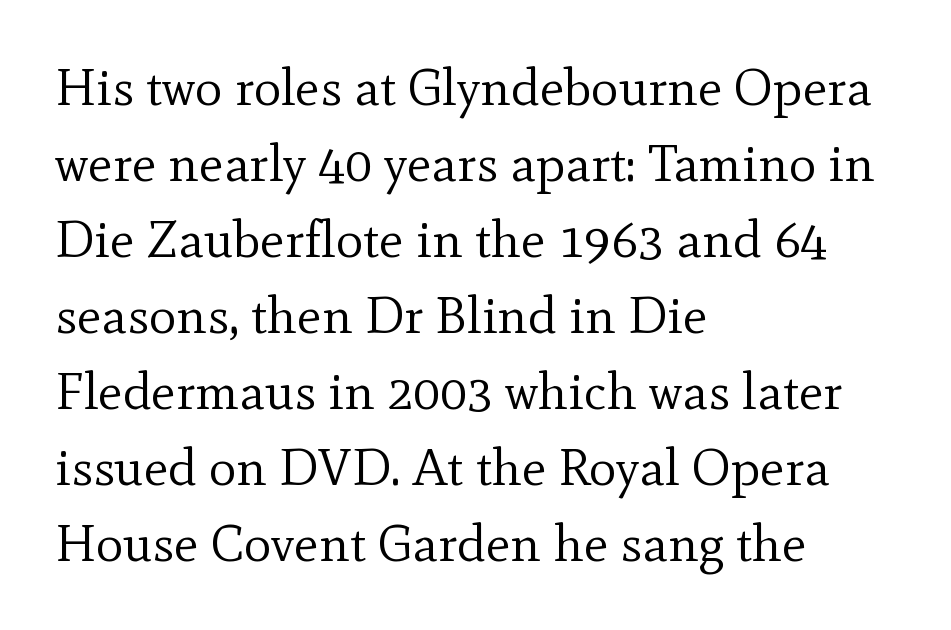
Q: Is the text bold? A: No.
Q: Is the text italic (slanted)? A: No, it is upright.
Q: Is the typeface a serif or a sans-serif typeface? A: Serif.
Q: Is the text underlined? A: No.
Q: How is the paragraph aligned? A: Left-aligned.
Q: Is the spacing between letters normal or unusually wide? A: Normal.
Q: Is the spacing between lines tight, normal or loose? A: Normal.
Q: Width (condensed, normal, or wide)? A: Normal.
Q: x-height? A: Small.
Q: Monospaced? A: No.
